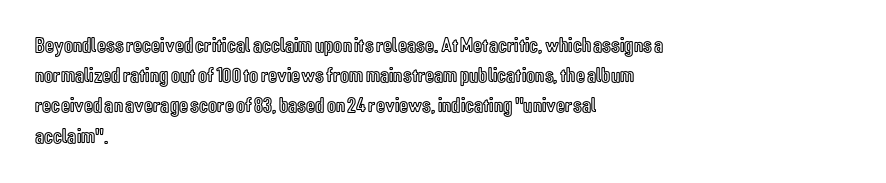
Q: Is the text italic (slanted)? A: No, it is upright.
Q: Is the text underlined? A: No.
Q: How is the paragraph aligned? A: Left-aligned.
Q: Is the spacing between letters normal or unusually wide? A: Normal.
Q: Is the spacing between lines tight, normal or loose? A: Normal.
